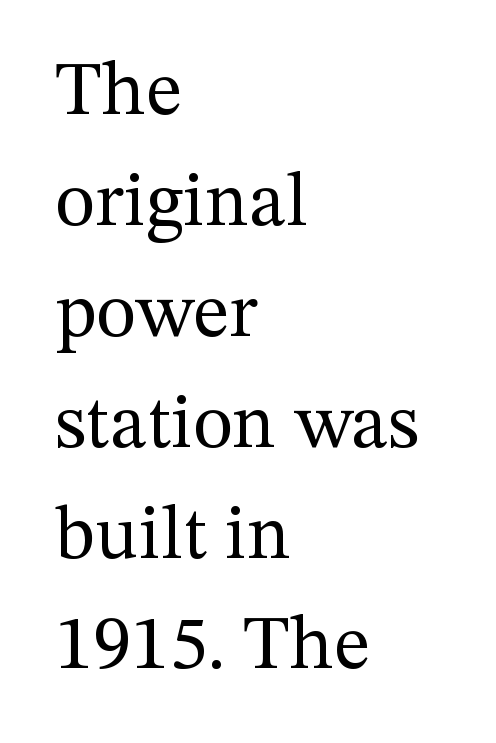
Has an underline been added? It has not. The letters sit at their default tracking, neither squeezed nor spread. Nope, not italic — everything's standing straight. Here the designer chose a conventional face with non-uniform glyph widths.
